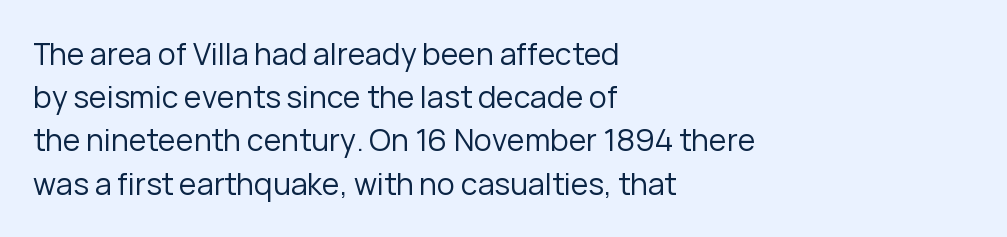
{"serif": "no", "italic": "no", "bold": "no", "weight": "regular", "width": "normal", "stroke_contrast": "low", "x_height": "medium", "monospaced": "no", "underline": "no", "align": "left", "line_spacing": "normal", "line_spacing_ratio": 1.44, "letter_spacing": "normal", "letter_spacing_em": 0.0, "glyph_px": 30}
